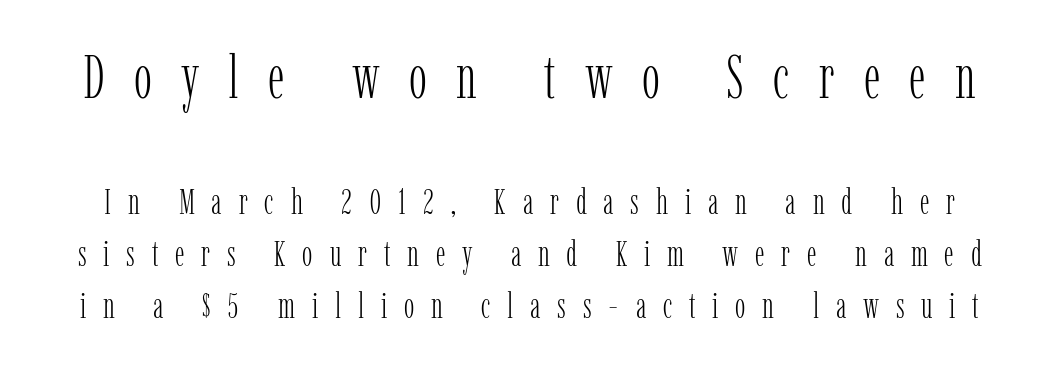
The passage shown is not underscored anywhere. On a weight scale, this lands at 450 or below. Letterform terminals end in serifs throughout the passage. Interline gaps are of average width in this sample. You could not count columns in this text — the font is proportionally spaced. Unlike italic type, these characters show no tilt at all.
